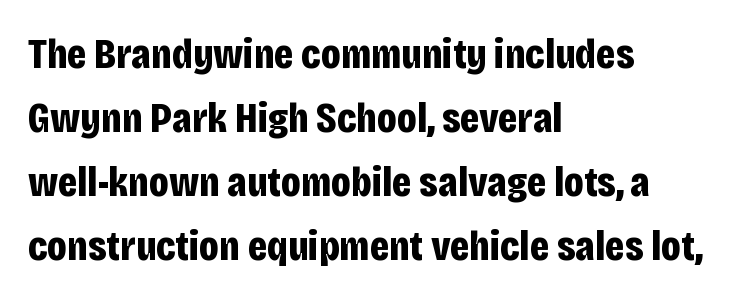
The space directly below the letters is spotless. Spacing verdict: proportional, widths tailored to each character. The paragraph shown leans on its left margin. Here the glyphs are tracked normally, forming tight word shapes.
